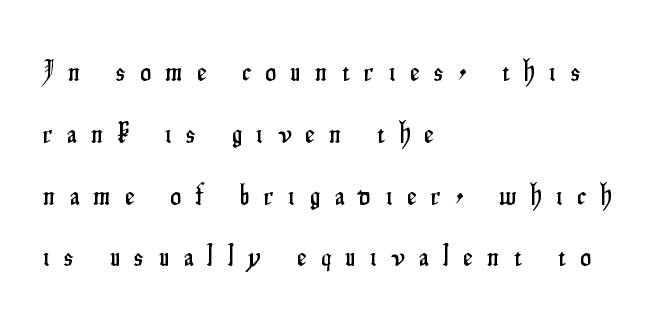
The image shows 30 px condensed sans-serif type, upright; set left-aligned, loose line spacing (2.06x), unusually wide letter spacing (+0.49 em), not underlined; low stroke contrast and a small x-height.
